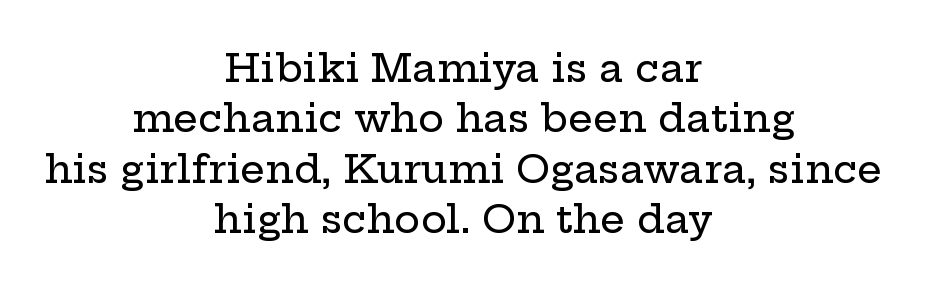
Q: Is the text italic (slanted)? A: No, it is upright.
Q: Is the typeface a serif or a sans-serif typeface? A: Serif.
Q: Is the text underlined? A: No.
Q: How is the paragraph aligned? A: Centered.
Q: Is the spacing between letters normal or unusually wide? A: Normal.
Q: Is the spacing between lines tight, normal or loose? A: Normal.
Q: Width (condensed, normal, or wide)? A: Wide.
Q: Stroke contrast? A: Low.
Q: x-height? A: Medium.
Q: Monospaced? A: No.
